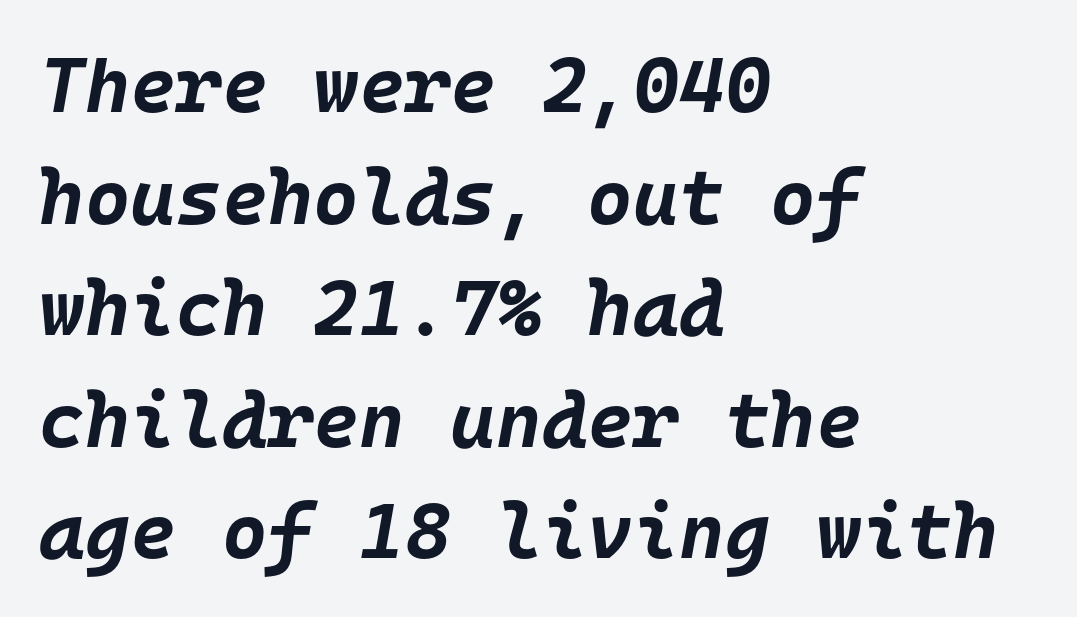
Q: Is the text bold? A: Yes.
Q: Is the text italic (slanted)? A: Yes, it leans right by about 10 degrees.
Q: Is the text underlined? A: No.
Q: How is the paragraph aligned? A: Left-aligned.
Q: Is the spacing between letters normal or unusually wide? A: Normal.
Q: Is the spacing between lines tight, normal or loose? A: Normal.
Q: Width (condensed, normal, or wide)? A: Normal.
Q: Stroke contrast? A: Low.
Q: x-height? A: Large.
Q: Monospaced? A: Yes.
